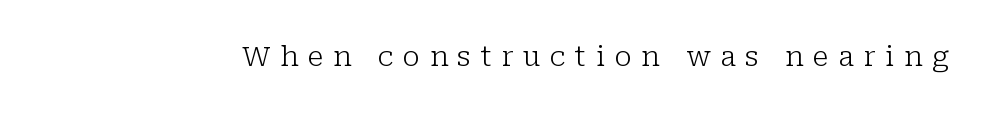
{"serif": "yes", "italic": "no", "bold": "no", "weight": "light", "width": "normal", "stroke_contrast": "low", "x_height": "medium", "monospaced": "no", "underline": "no", "letter_spacing": "wide", "letter_spacing_em": 0.34, "glyph_px": 28}
